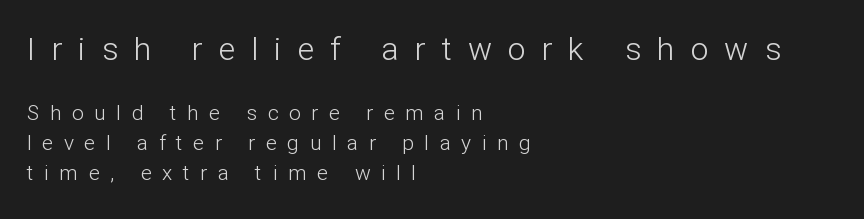
{"serif": "no", "italic": "no", "bold": "no", "weight": "light", "width": "normal", "stroke_contrast": "low", "x_height": "medium", "monospaced": "no", "underline": "no", "align": "left", "line_spacing": "normal", "line_spacing_ratio": 1.42, "letter_spacing": "wide", "letter_spacing_em": 0.5, "larger_block": "first", "size_ratio": 1.52, "glyph_px": 32}
